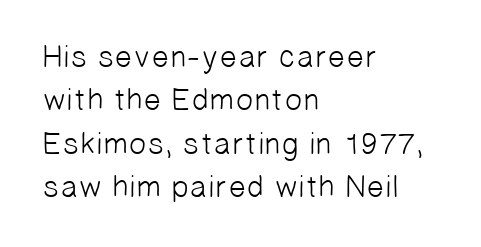
{"serif": "no", "bold": "no", "weight": "light", "width": "normal", "stroke_contrast": "low", "x_height": "medium", "monospaced": "no", "underline": "no", "align": "left", "line_spacing": "normal", "line_spacing_ratio": 1.4, "letter_spacing": "normal", "letter_spacing_em": 0.0, "glyph_px": 31}
